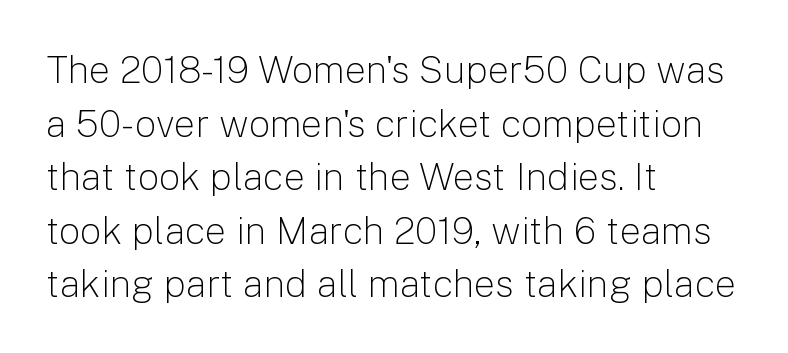
The image shows 38 px light sans-serif type, upright; set left-aligned, normal line spacing (1.41x), normal letter spacing, not underlined; low stroke contrast and a medium x-height.
